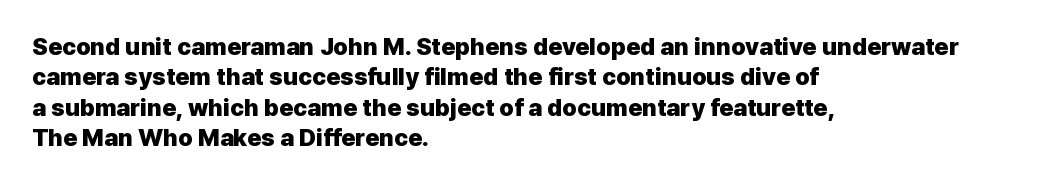
Q: Is the text bold? A: Yes.
Q: Is the text italic (slanted)? A: No, it is upright.
Q: Is the text underlined? A: No.
Q: How is the paragraph aligned? A: Left-aligned.
Q: Is the spacing between letters normal or unusually wide? A: Normal.
Q: Is the spacing between lines tight, normal or loose? A: Normal.
